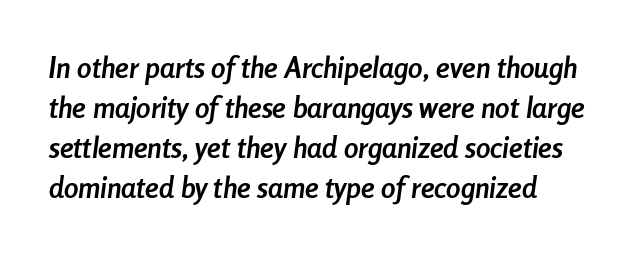
The image shows 29 px semibold, condensed type, italic (leaning right); set left-aligned, normal line spacing (1.38x), normal letter spacing, not underlined; low stroke contrast and a medium x-height.
